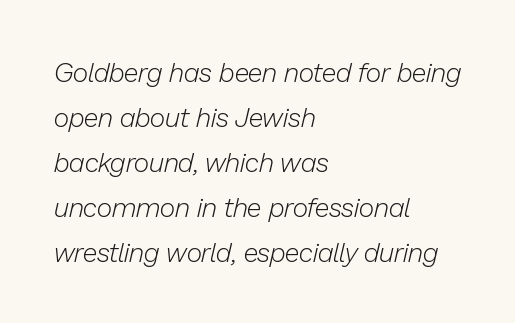
{"italic": "yes", "lean": "right", "slant_degrees": 13, "bold": "no", "underline": "no", "align": "left", "line_spacing": "normal", "line_spacing_ratio": 1.67, "letter_spacing": "normal", "letter_spacing_em": 0.0, "glyph_px": 27}
